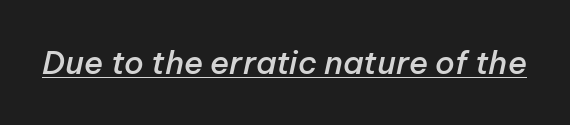
Decoration check: the copy is underlined. Students, this is semibold: more ink than regular, less than bold. The passage shown is typed in a proportional face where columns would drift. Posture: slanted. Students, note that the glyphs here touch the page at normal intervals.
